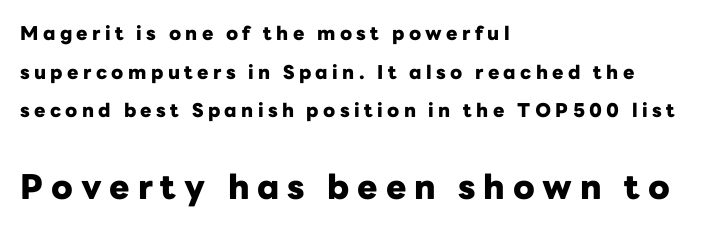
The rendering enlarges the type as you move from the upper chunk to the lower. The passage shown is typed in a proportional face where columns would drift. A dark, heavy texture on the line: the type is bold. Nobody drew a line under any word here. The text block is weighted toward the left margin, trailing off unevenly rightward. The letterforms stand isolated, each surrounded by extra space.
